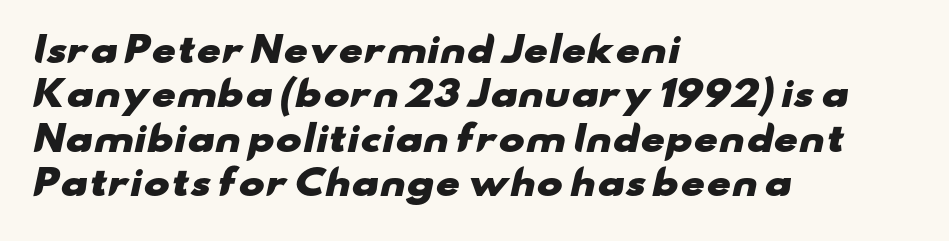
Q: Is the text bold? A: Yes.
Q: Is the typeface a serif or a sans-serif typeface? A: Sans-serif.
Q: Is the text underlined? A: No.
Q: How is the paragraph aligned? A: Left-aligned.
Q: Is the spacing between letters normal or unusually wide? A: Normal.
Q: Is the spacing between lines tight, normal or loose? A: Normal.
Q: Width (condensed, normal, or wide)? A: Wide.
Q: Stroke contrast? A: Low.
Q: x-height? A: Small.
Q: Monospaced? A: No.
